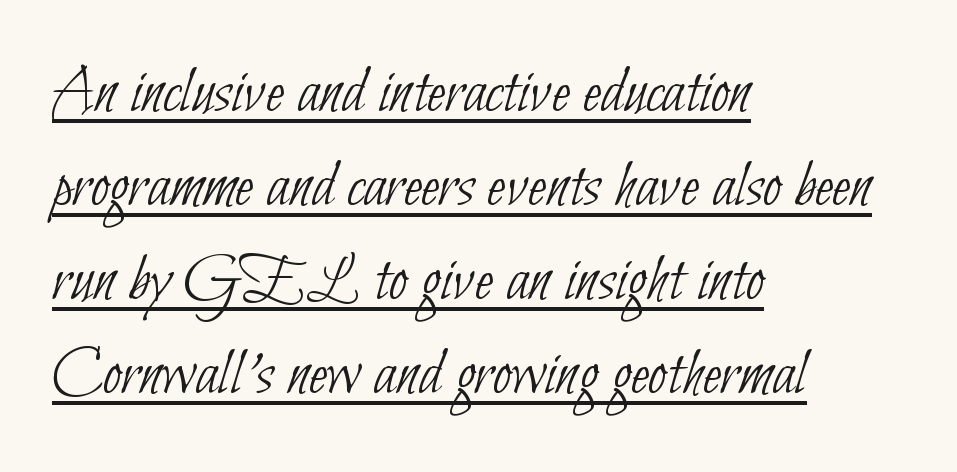
The image shows 68 px thin, condensed sans-serif type; set left-aligned, normal line spacing (1.38x), normal letter spacing, underlined; low stroke contrast and a small x-height.
